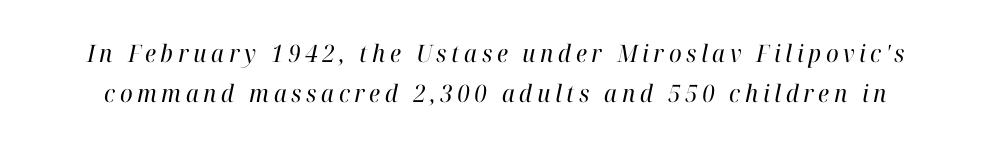
Q: Is the text bold? A: No.
Q: Is the text italic (slanted)? A: Yes, it leans right by about 12 degrees.
Q: Is the text underlined? A: No.
Q: Is the spacing between lines tight, normal or loose? A: Normal.
